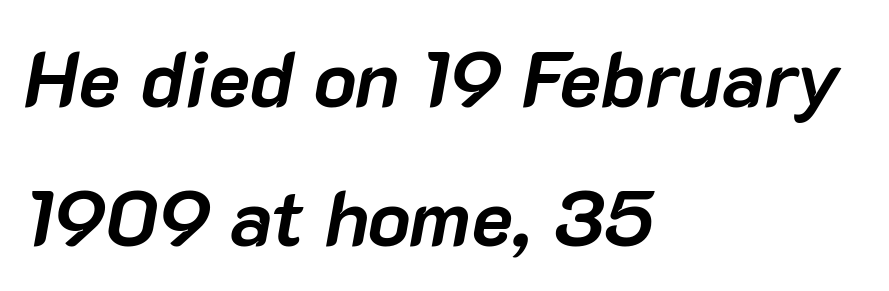
Reading down the block, your eye returns to a fixed left position each line. The face used here is rendered with its standard letterfit. The face used here has the dense, thick strokes of a bold. The specimen omits any rule beneath the text block's lines. Italic: yes, the glyphs are oblique.
